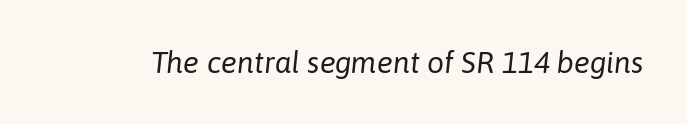
These lines were composed using italics. The letters sit at their default tracking, neither squeezed nor spread. The weight tops out at a normal text grade. Spacing verdict: proportional, widths tailored to each character.
